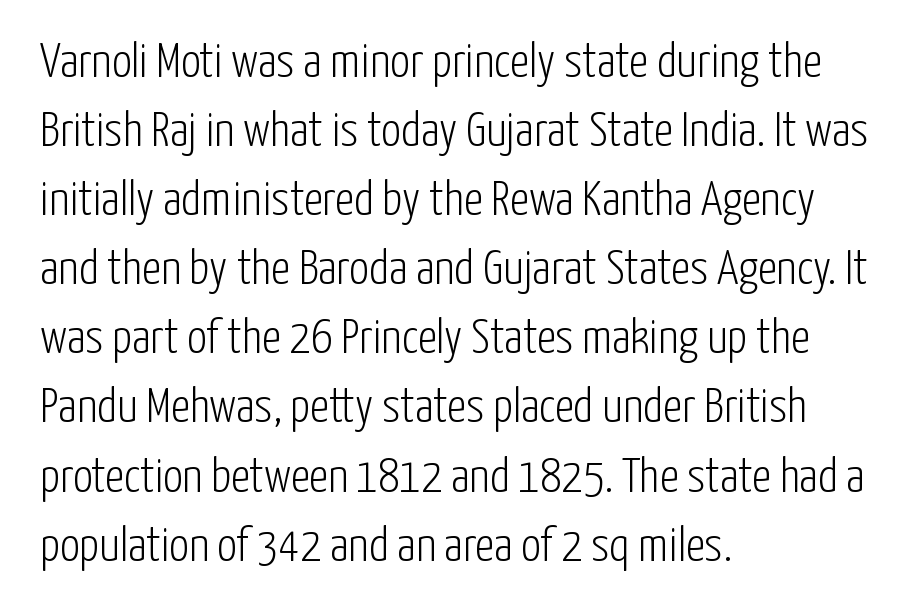
The type is set solid horizontally, with unmodified tracking. A sans-serif font was chosen for this passage. Letters have the restrained weight of plain body copy at most. Rendered with straight, roman letterforms. Character widths vary here, with narrow letters taking less room than wide ones. Bare-footed words on every line.
